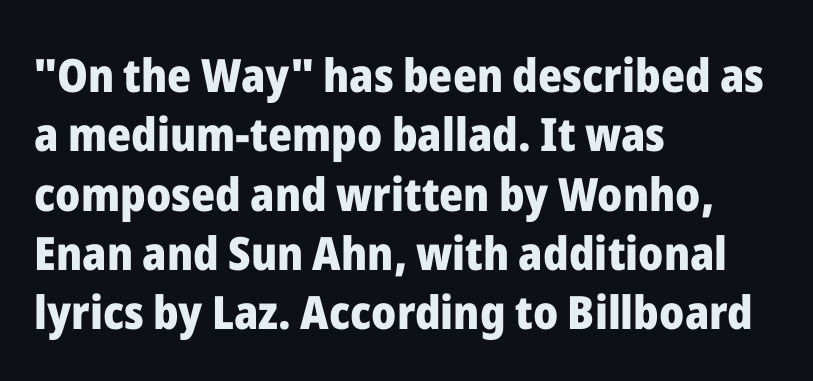
Q: Is the text bold? A: Yes.
Q: Is the text italic (slanted)? A: No, it is upright.
Q: Is the typeface a serif or a sans-serif typeface? A: Sans-serif.
Q: Is the text underlined? A: No.
Q: How is the paragraph aligned? A: Left-aligned.
Q: Is the spacing between letters normal or unusually wide? A: Normal.
Q: Is the spacing between lines tight, normal or loose? A: Normal.
Q: Width (condensed, normal, or wide)? A: Normal.
Q: Stroke contrast? A: Low.
Q: x-height? A: Medium.
Q: Monospaced? A: No.
